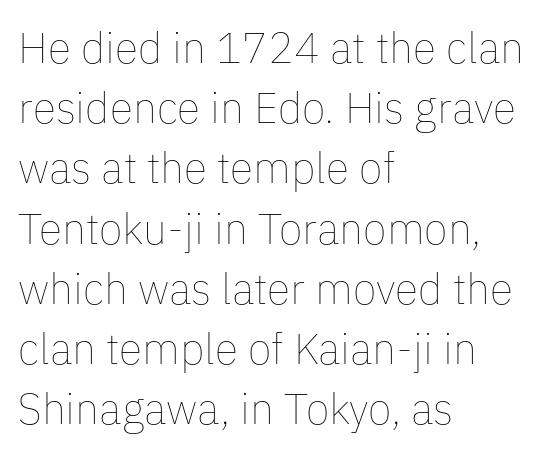
Q: Is the text bold? A: No.
Q: Is the text italic (slanted)? A: No, it is upright.
Q: Is the text underlined? A: No.
Q: How is the paragraph aligned? A: Left-aligned.
Q: Is the spacing between letters normal or unusually wide? A: Normal.
Q: Is the spacing between lines tight, normal or loose? A: Normal.
Q: Width (condensed, normal, or wide)? A: Normal.
Q: Stroke contrast? A: Low.
Q: x-height? A: Medium.
Q: Monospaced? A: No.
